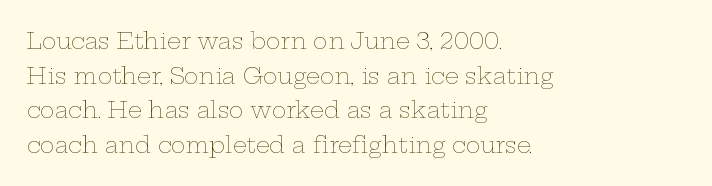
Q: Is the text bold? A: No.
Q: Is the text italic (slanted)? A: No, it is upright.
Q: Is the text underlined? A: No.
Q: How is the paragraph aligned? A: Left-aligned.
Q: Is the spacing between letters normal or unusually wide? A: Normal.
Q: Is the spacing between lines tight, normal or loose? A: Normal.
